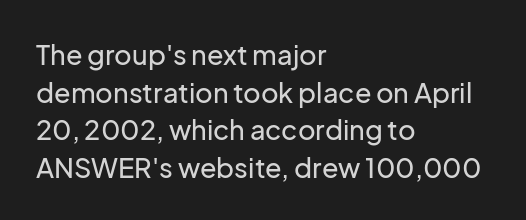
The image shows 27 px text type, upright; set left-aligned, normal line spacing (1.39x), normal letter spacing, not underlined.
